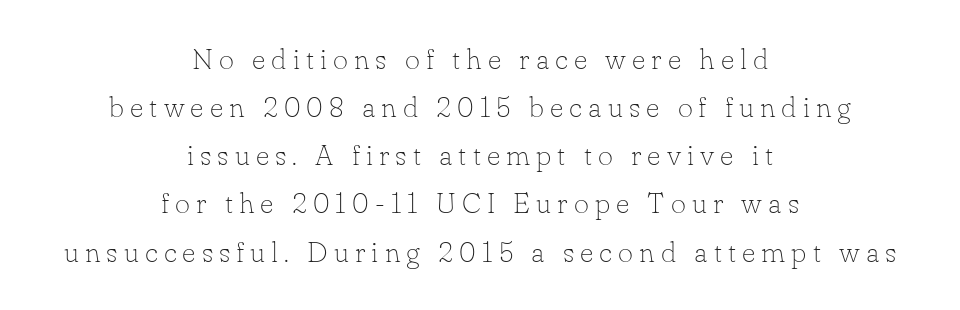
The image shows 29 px thin serif type, upright; set centered, normal line spacing (1.66x), unusually wide letter spacing (+0.21 em), not underlined; low stroke contrast and a small x-height.
